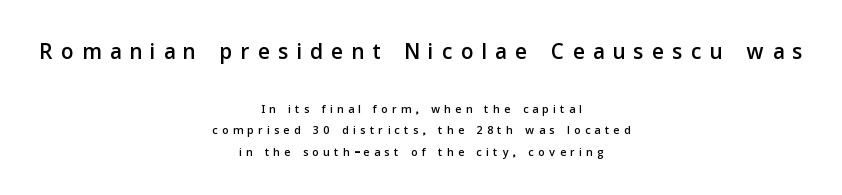
{"serif": "no", "italic": "no", "width": "normal", "stroke_contrast": "low", "x_height": "medium", "monospaced": "no", "underline": "no", "align": "center", "line_spacing": "normal", "line_spacing_ratio": 1.33, "letter_spacing": "wide", "letter_spacing_em": 0.29, "larger_block": "first", "size_ratio": 1.94, "glyph_px": 31}
